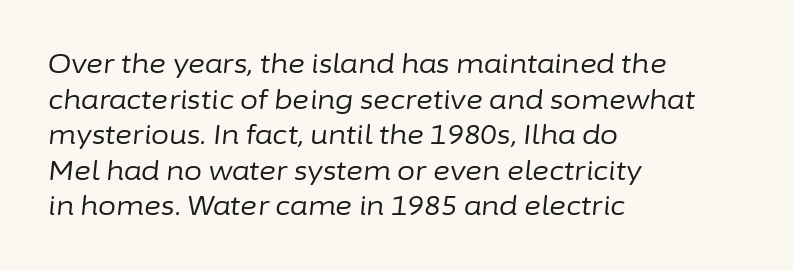
Q: Is the text bold? A: No.
Q: Is the text italic (slanted)? A: Yes, it leans right by about 6 degrees.
Q: Is the text underlined? A: No.
Q: How is the paragraph aligned? A: Left-aligned.
Q: Is the spacing between letters normal or unusually wide? A: Normal.
Q: Is the spacing between lines tight, normal or loose? A: Normal.
